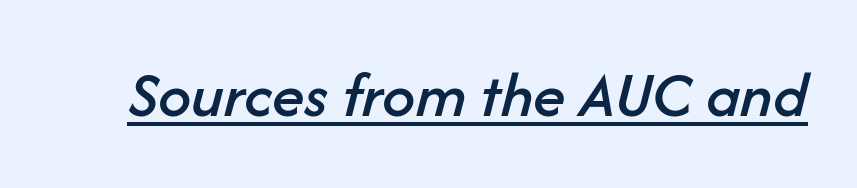
The tracking reads as untouched default to a designer's eye. Would a proofreader flag this as italicized? Yes. This sample has the flowing, uneven cadence of proportional lettering. The sample's only ornament is a line tracing under the words.
